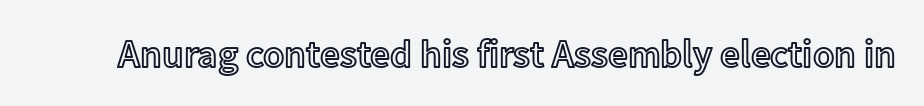
The image shows 39 px text type, upright; set normal letter spacing, not underlined; a medium x-height.
